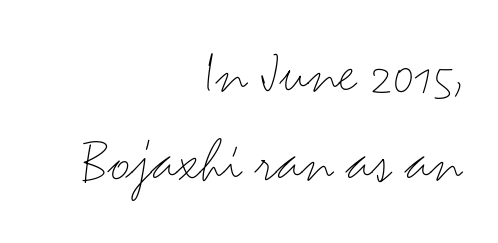
Notice how the passage keeps a crisp vertical edge on the right only. You could not count columns in this text — the font is proportionally spaced. The typeface has the unassuming heft of standard copy or less. Serifs: no, the terminals of the letterforms are clean. Nobody touched the tracking dial on this one.
